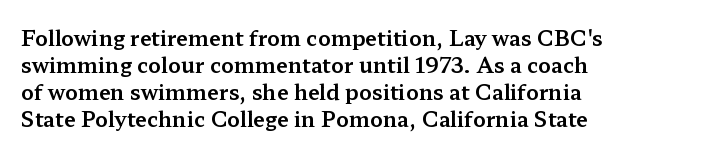
The image shows 21 px text type, upright; set left-aligned, normal line spacing (1.29x), normal letter spacing, not underlined.
